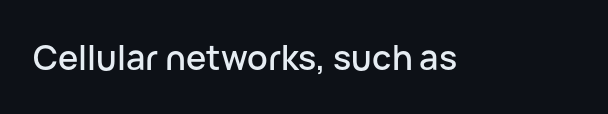
Q: Is the text italic (slanted)? A: No, it is upright.
Q: Is the typeface a serif or a sans-serif typeface? A: Sans-serif.
Q: Is the text underlined? A: No.
Q: Is the spacing between letters normal or unusually wide? A: Normal.
Q: Width (condensed, normal, or wide)? A: Normal.
Q: Stroke contrast? A: Low.
Q: x-height? A: Medium.
Q: Monospaced? A: No.
